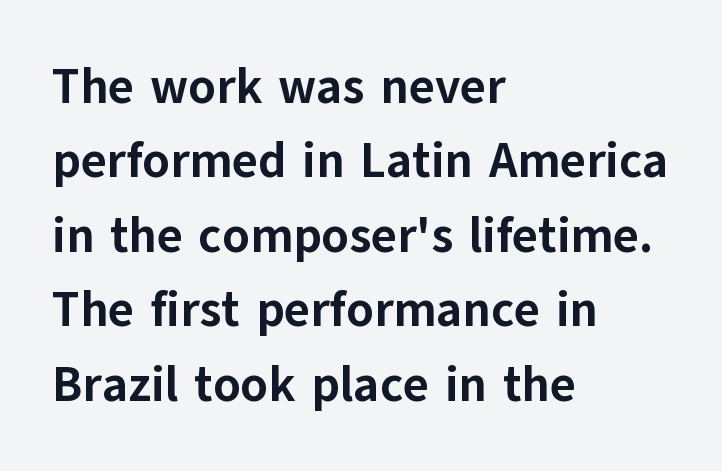
The image shows 49 px bold sans-serif type, upright; set left-aligned, normal line spacing (1.52x), normal letter spacing, not underlined; low stroke contrast and a medium x-height.
